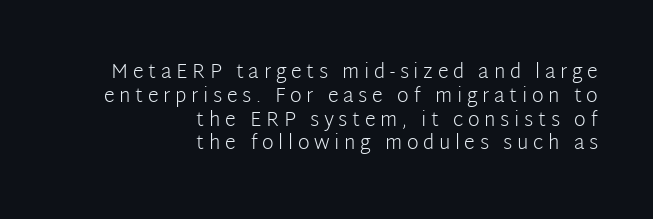
Rendered with straight, roman letterforms. Each stroke keeps to a modest, everyday thickness or less. The ragged edge is on the left, which tells us the setting is flush right. Nobody drew a line under any word here. Compared with typical body copy, the letter spacing here is much looser.
